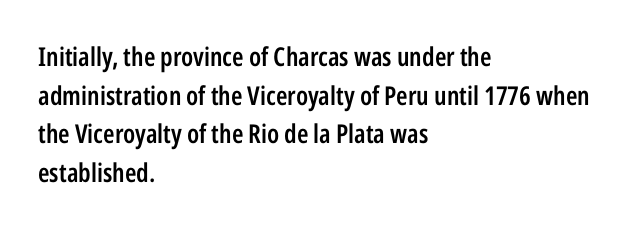
The image shows 26 px text type, upright; set left-aligned, normal line spacing (1.49x), normal letter spacing, not underlined.
